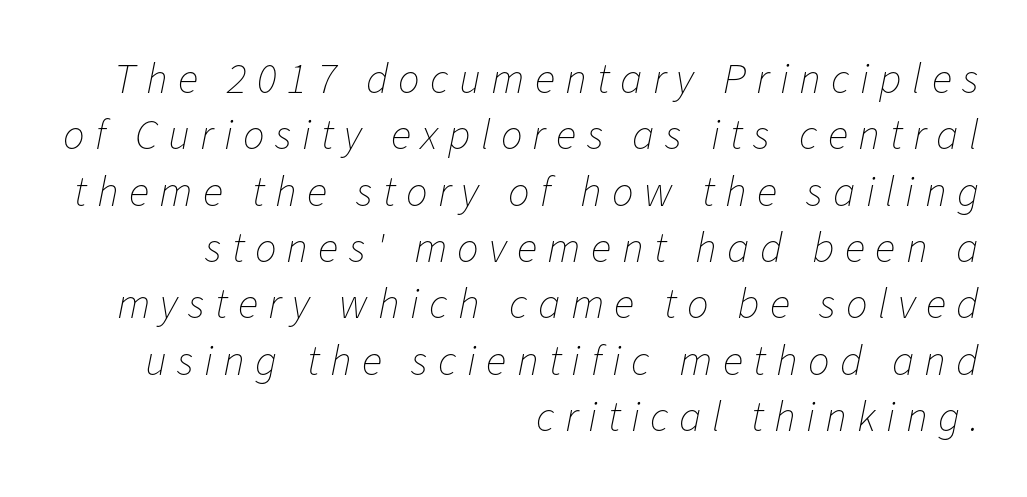
Q: Is the text bold? A: No.
Q: Is the text italic (slanted)? A: Yes, it leans right by about 11 degrees.
Q: Is the text underlined? A: No.
Q: How is the paragraph aligned? A: Right-aligned.
Q: Is the spacing between letters normal or unusually wide? A: Unusually wide.
Q: Is the spacing between lines tight, normal or loose? A: Normal.
Q: Width (condensed, normal, or wide)? A: Normal.
Q: Stroke contrast? A: Low.
Q: x-height? A: Medium.
Q: Monospaced? A: No.
